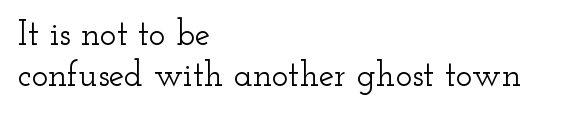
The image shows 35 px wide serif type, upright; set left-aligned, line spacing 1.18x, normal letter spacing, not underlined; low stroke contrast and a small x-height.
